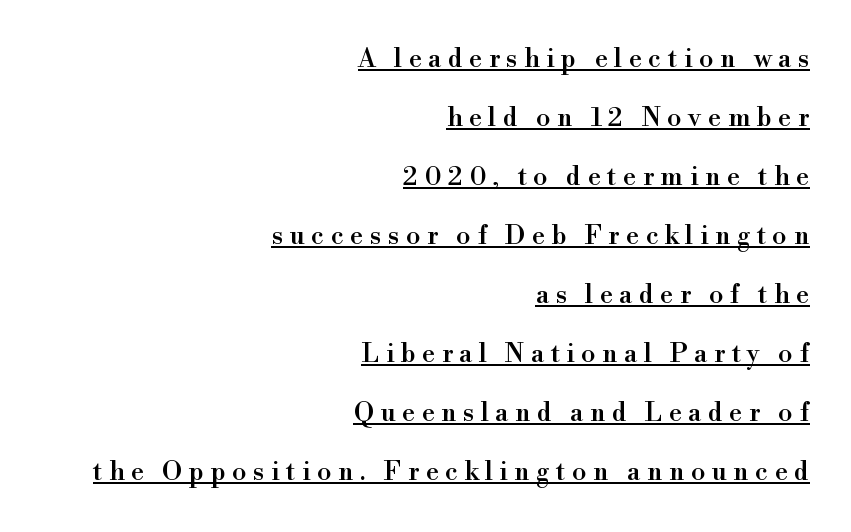
The passage shown is underscored from start to finish. Notice how the stems are strictly vertical — no italics here. In CSS terms this would be text-align: right. Students, note that the glyphs here are deliberately spaced far apart.
